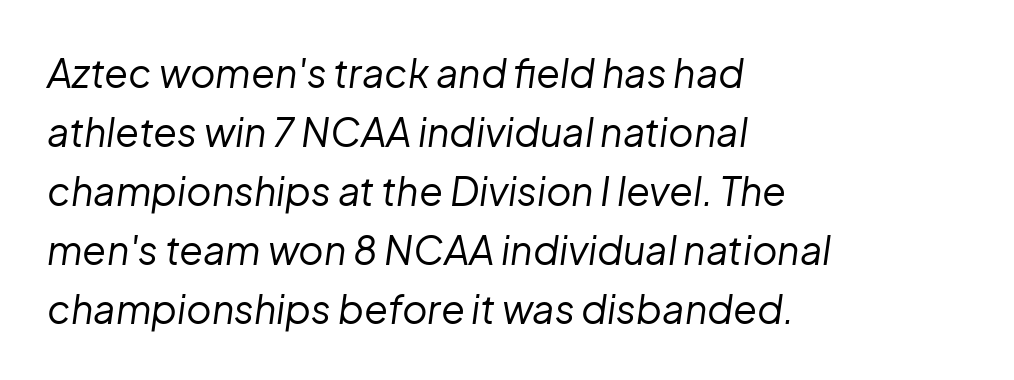
Glance below the letters and you will spot only blank space. Weight class: somewhere from thin through regular. The rows are spaced the way most documents space them. Tracking value appears to be zero — textbook default spacing. The typography opts for an oblique posture over an upright one. Compared with a centered layout, this one pins lines to the left instead.
